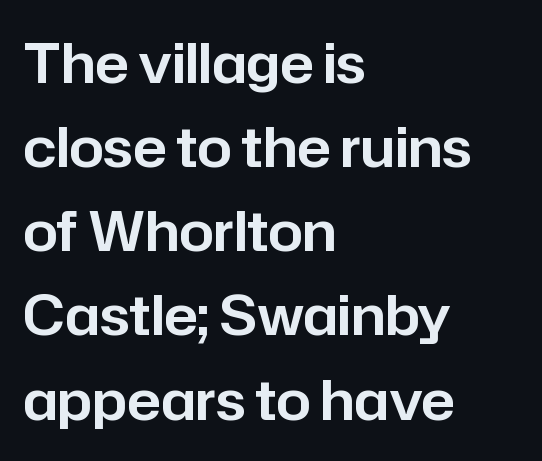
{"serif": "no", "italic": "no", "width": "normal", "stroke_contrast": "low", "x_height": "medium", "monospaced": "no", "underline": "no", "align": "left", "line_spacing": "normal", "line_spacing_ratio": 1.53, "letter_spacing": "normal", "letter_spacing_em": 0.0, "glyph_px": 55}
